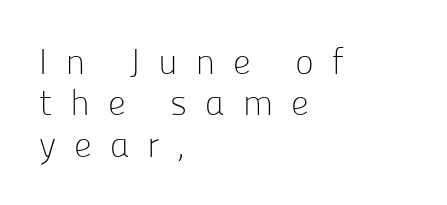
Q: Is the text bold? A: No.
Q: Is the text italic (slanted)? A: No, it is upright.
Q: Is the typeface a serif or a sans-serif typeface? A: Sans-serif.
Q: Is the text underlined? A: No.
Q: How is the paragraph aligned? A: Left-aligned.
Q: Is the spacing between letters normal or unusually wide? A: Unusually wide.
Q: Is the spacing between lines tight, normal or loose? A: Tight.
Q: Width (condensed, normal, or wide)? A: Normal.
Q: Stroke contrast? A: Low.
Q: x-height? A: Medium.
Q: Monospaced? A: No.
